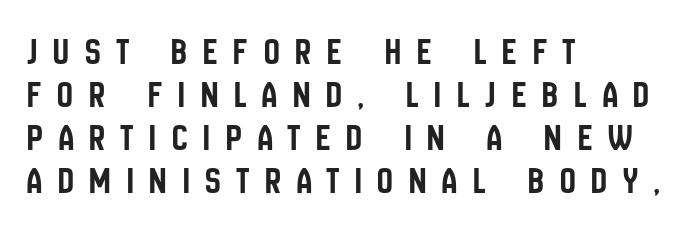
Q: Is the text italic (slanted)? A: No, it is upright.
Q: Is the typeface a serif or a sans-serif typeface? A: Sans-serif.
Q: Is the text underlined? A: No.
Q: How is the paragraph aligned? A: Left-aligned.
Q: Is the spacing between letters normal or unusually wide? A: Unusually wide.
Q: Is the spacing between lines tight, normal or loose? A: Tight.
Q: Width (condensed, normal, or wide)? A: Condensed.
Q: Stroke contrast? A: Low.
Q: x-height? A: Large.
Q: Monospaced? A: No.
